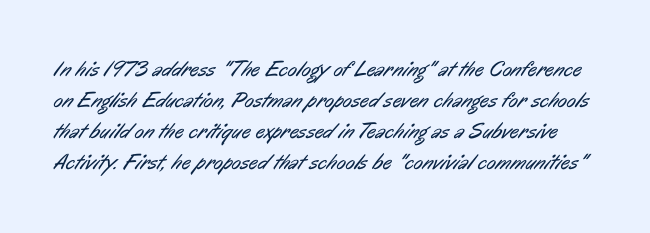
Q: Is the text bold? A: No.
Q: Is the text underlined? A: No.
Q: Is the spacing between letters normal or unusually wide? A: Normal.
Q: Is the spacing between lines tight, normal or loose? A: Normal.
